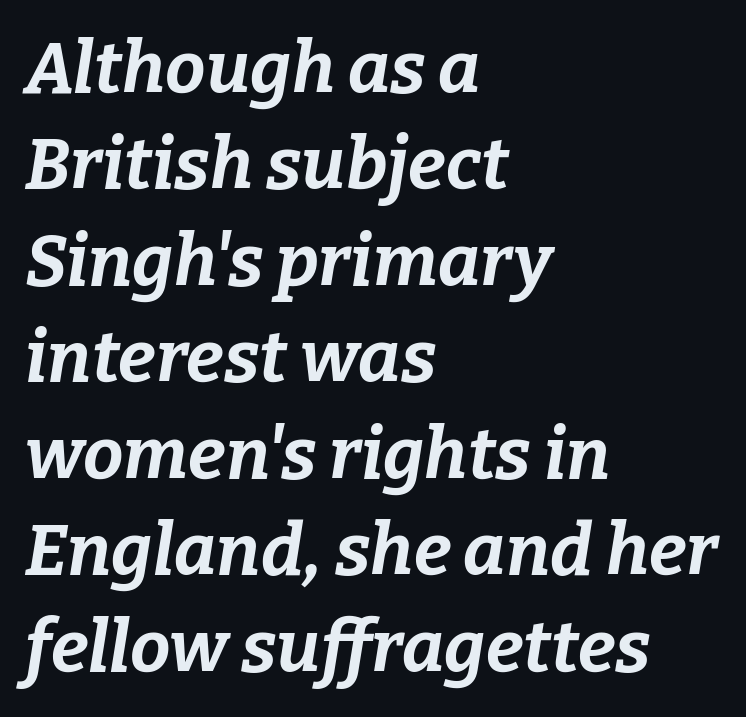
This sample is left-justified, so line endings fall wherever the words run out. If you drew a line through each stem, it would be angled. The leading is moderate, giving the passage an even texture. Glance below the letters and you will spot only blank space.
